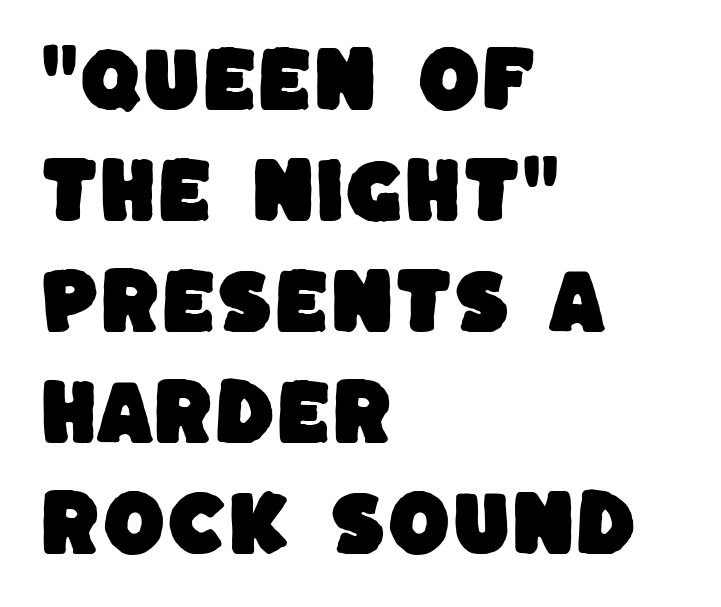
If you measured baseline to baseline, you'd find a middling distance. No feet cap the strokes, marking this as sans-serif type. Caption: multi-line text, flush left, ragged right. The zone under the glyphs is completely vacant. The horizontal fit of the characters is conventional and even.
